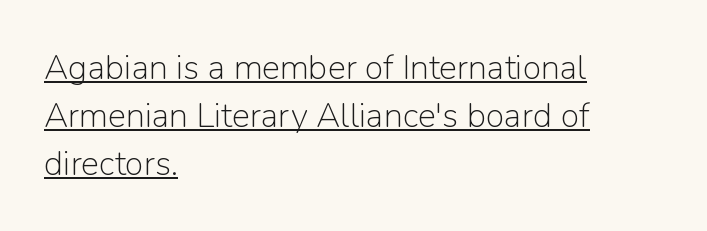
The image shows 34 px light sans-serif type, upright; set left-aligned, normal line spacing (1.41x), normal letter spacing, underlined; low stroke contrast and a medium x-height.
